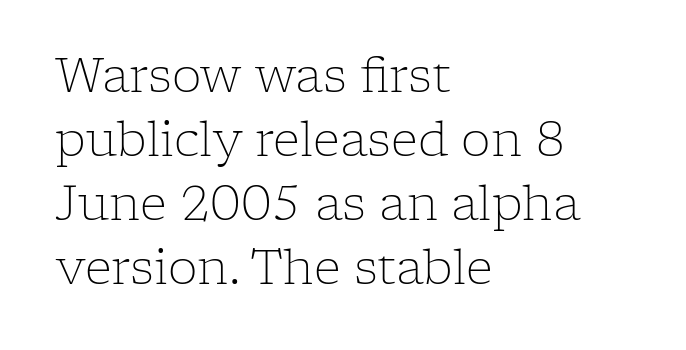
The image shows 47 px light serif type, upright; set left-aligned, normal line spacing (1.36x), normal letter spacing, not underlined; low stroke contrast and a medium x-height.
